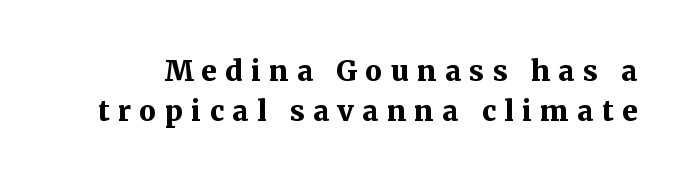
The image shows 28 px bold serif type, upright; set normal line spacing (1.43x), unusually wide letter spacing (+0.3 em), not underlined; medium stroke contrast and a medium x-height.
